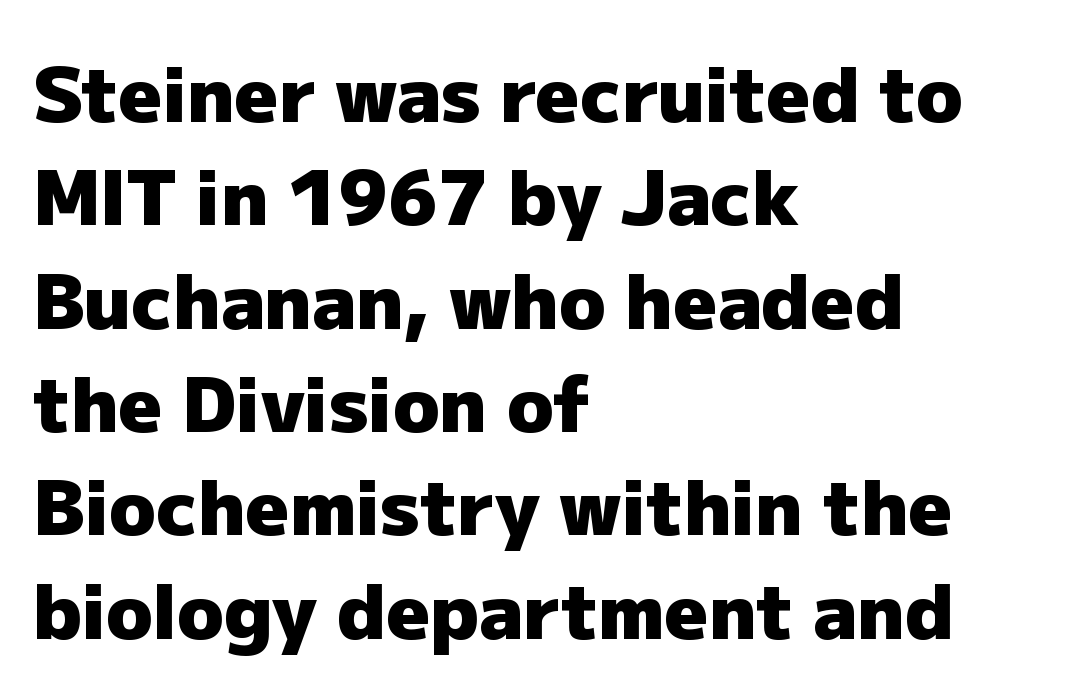
Q: Is the text bold? A: Yes.
Q: Is the text italic (slanted)? A: No, it is upright.
Q: Is the typeface a serif or a sans-serif typeface? A: Sans-serif.
Q: Is the text underlined? A: No.
Q: How is the paragraph aligned? A: Left-aligned.
Q: Is the spacing between letters normal or unusually wide? A: Normal.
Q: Is the spacing between lines tight, normal or loose? A: Normal.
Q: Width (condensed, normal, or wide)? A: Normal.
Q: Stroke contrast? A: Low.
Q: x-height? A: Medium.
Q: Monospaced? A: No.
